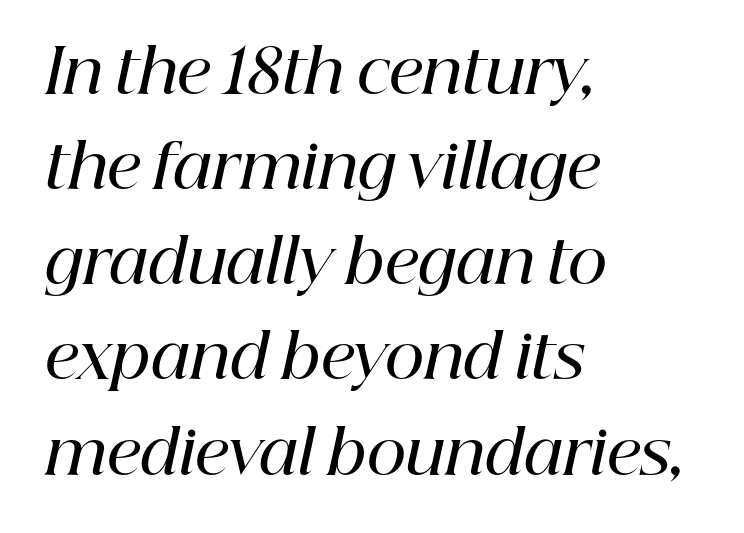
All the whitespace from short lines collects on the right. A typesetter would call this proportional, since set widths differ per character. Each word holds together tightly as a unit, with standard inter-letter gaps. Type style note: has serifs. Is the type bold? Partly — it's a semibold, heavier than regular but not fully bold. The face used here has a pronounced slope to its letters.
